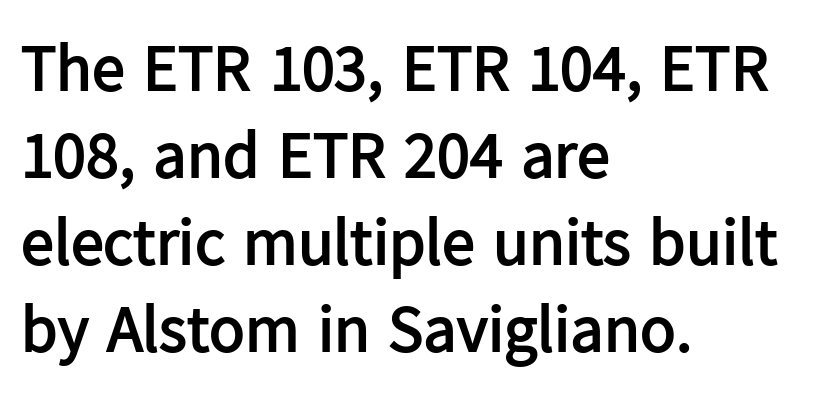
The image shows 66 px semibold sans-serif type, upright; set left-aligned, normal line spacing (1.32x), normal letter spacing, not underlined; low stroke contrast and a medium x-height.
